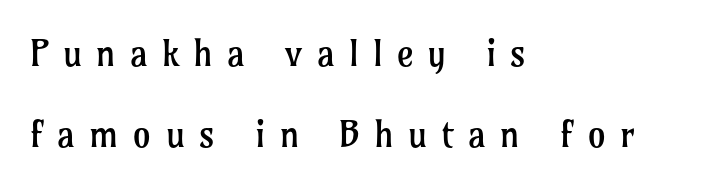
Q: Is the text bold? A: No.
Q: Is the text italic (slanted)? A: No, it is upright.
Q: Is the typeface a serif or a sans-serif typeface? A: Serif.
Q: Is the text underlined? A: No.
Q: How is the paragraph aligned? A: Left-aligned.
Q: Is the spacing between letters normal or unusually wide? A: Unusually wide.
Q: Is the spacing between lines tight, normal or loose? A: Loose.
Q: Width (condensed, normal, or wide)? A: Normal.
Q: Stroke contrast? A: Low.
Q: x-height? A: Medium.
Q: Monospaced? A: No.
